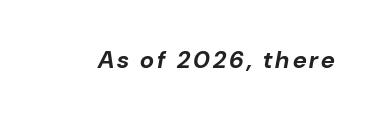
The strokes are fattened all the way to bold. The axis of the letterforms is tilted away from vertical. No word sits above an underline.
